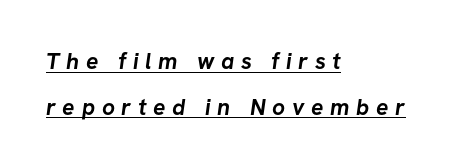
{"bold": "yes", "underline": "yes", "align": "left", "line_spacing": "loose", "line_spacing_ratio": 1.98, "letter_spacing": "wide", "letter_spacing_em": 0.29, "glyph_px": 23}
